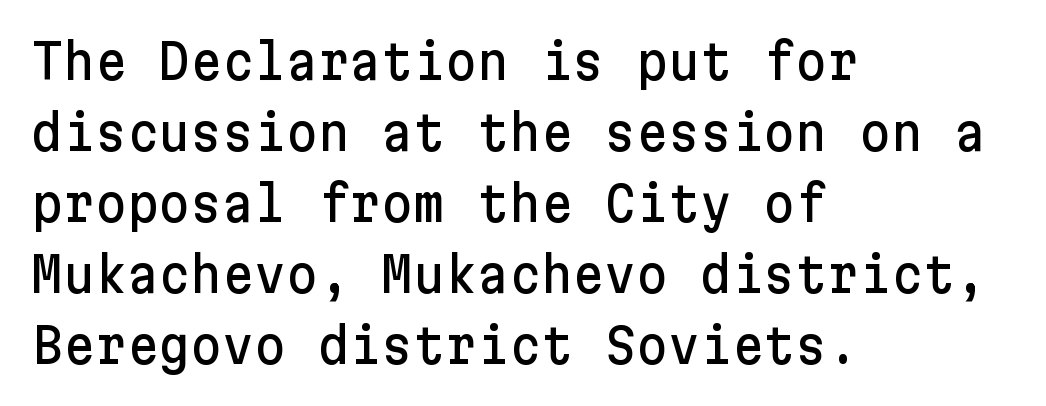
Anything drawn beneath the words? Only blank space. Line starts are locked; line ends wander. Rows of type keep a routine distance in the vertical direction. Vertical strokes here are truly vertical. Classification — sans serif. The letters sit at their default tracking, neither squeezed nor spread.
